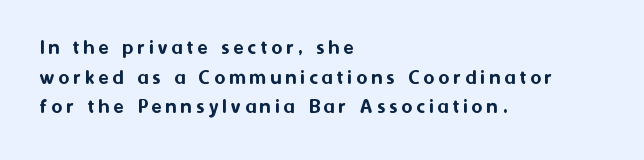
Q: Is the text italic (slanted)? A: No, it is upright.
Q: Is the text underlined? A: No.
Q: How is the paragraph aligned? A: Left-aligned.
Q: Is the spacing between letters normal or unusually wide? A: Unusually wide.
Q: Is the spacing between lines tight, normal or loose? A: Normal.
